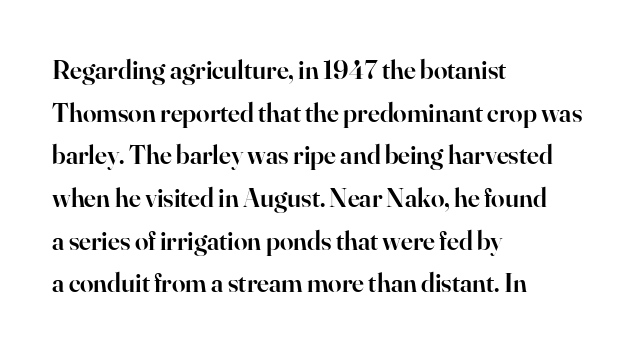
The image shows 27 px text type, upright; set left-aligned, normal line spacing (1.58x), normal letter spacing, not underlined.
